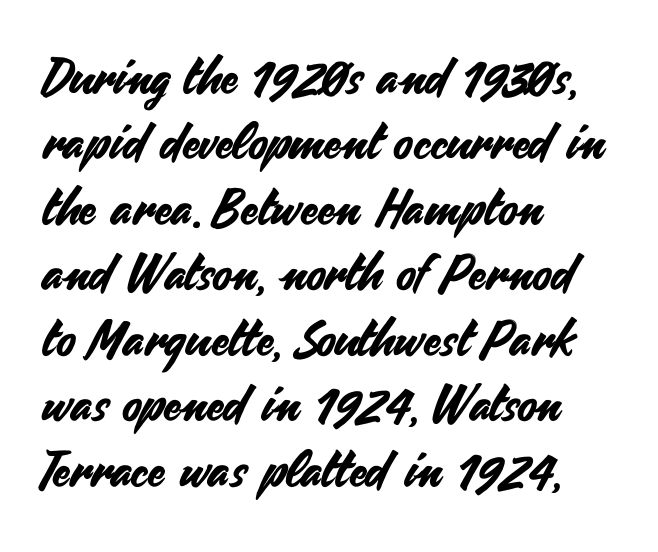
Character widths vary here, with narrow letters taking less room than wide ones. Compared with typical body copy, the letter spacing here is the same. Regarding serifs, this sample does without them. Each line starts at the same left margin while the right side varies. The gap between lines stays unmarked.
